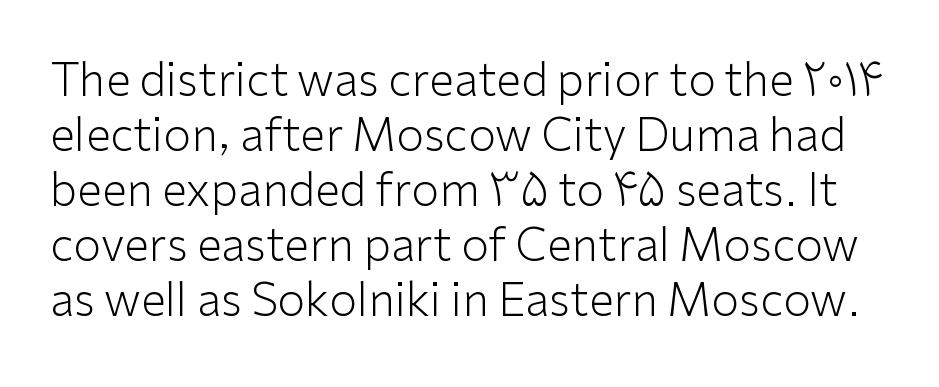
{"serif": "no", "italic": "no", "bold": "no", "weight": "light", "width": "normal", "stroke_contrast": "low", "x_height": "medium", "monospaced": "no", "underline": "no", "line_spacing_ratio": 1.22, "letter_spacing": "normal", "letter_spacing_em": 0.0, "glyph_px": 45}
